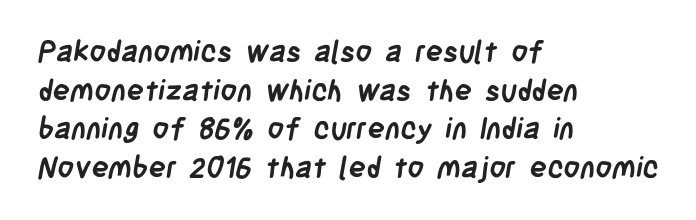
The image shows 29 px semibold, condensed sans-serif type; set left-aligned, normal line spacing (1.33x), normal letter spacing, not underlined; low stroke contrast and a large x-height.
